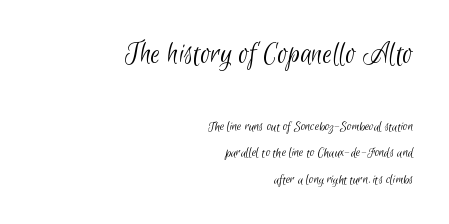
Spacing verdict: proportional, widths tailored to each character. The rag falls on the left side of this text block. No letter is thick-stroked: the sample isn't bold. No feet cap the strokes, marking this as sans-serif type.
